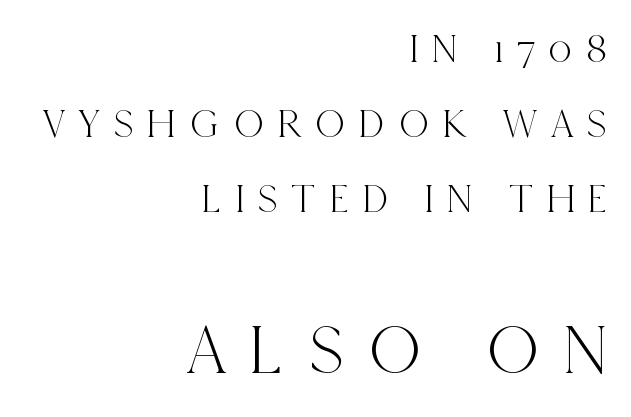
{"serif": "yes", "italic": "no", "width": "condensed", "x_height": "large", "monospaced": "no", "underline": "no", "align": "right", "line_spacing_ratio": 1.83, "letter_spacing": "wide", "letter_spacing_em": 0.33, "larger_block": "second", "size_ratio": 1.76, "glyph_px": 72}
